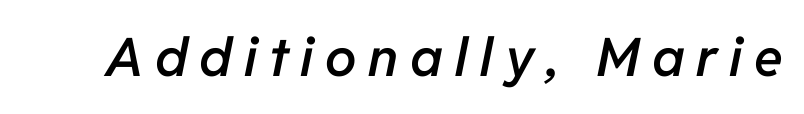
The image shows 53 px semibold type, italic (leaning right); set unusually wide letter spacing (+0.22 em), not underlined; low stroke contrast and a medium x-height.
